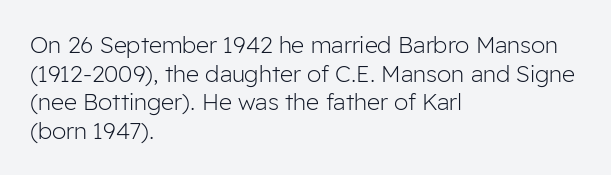
{"italic": "no", "bold": "no", "underline": "no", "align": "left", "line_spacing_ratio": 1.24, "letter_spacing": "normal", "letter_spacing_em": 0.0, "glyph_px": 23}
